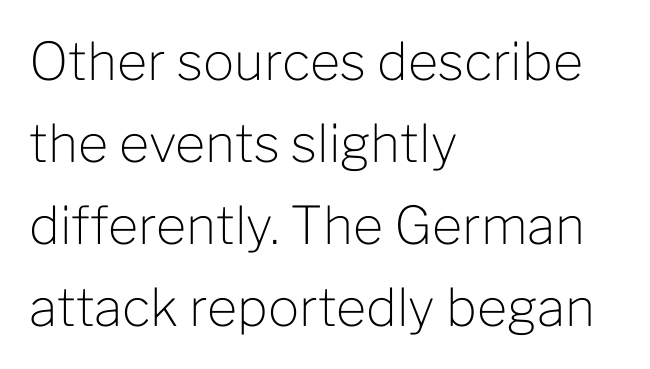
Q: Is the text bold? A: No.
Q: Is the text italic (slanted)? A: No, it is upright.
Q: Is the typeface a serif or a sans-serif typeface? A: Sans-serif.
Q: Is the text underlined? A: No.
Q: How is the paragraph aligned? A: Left-aligned.
Q: Is the spacing between letters normal or unusually wide? A: Normal.
Q: Is the spacing between lines tight, normal or loose? A: Normal.
Q: Width (condensed, normal, or wide)? A: Normal.
Q: Stroke contrast? A: Low.
Q: x-height? A: Medium.
Q: Monospaced? A: No.
